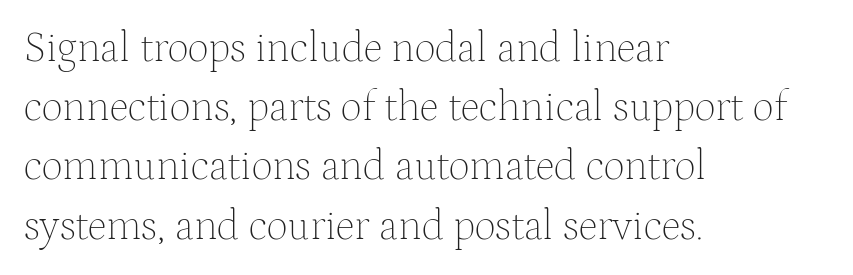
Q: Is the text bold? A: No.
Q: Is the text italic (slanted)? A: No, it is upright.
Q: Is the typeface a serif or a sans-serif typeface? A: Serif.
Q: Is the text underlined? A: No.
Q: How is the paragraph aligned? A: Left-aligned.
Q: Is the spacing between letters normal or unusually wide? A: Normal.
Q: Is the spacing between lines tight, normal or loose? A: Normal.
Q: Width (condensed, normal, or wide)? A: Normal.
Q: Stroke contrast? A: Medium.
Q: x-height? A: Medium.
Q: Monospaced? A: No.
